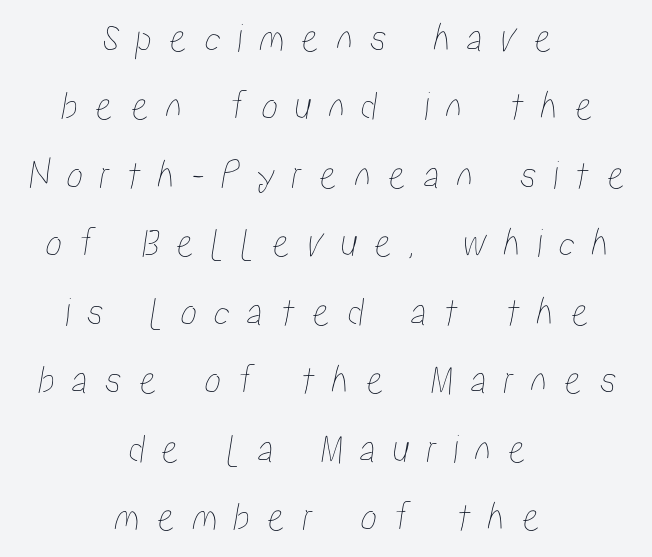
The image shows 42 px condensed type; set centered, normal line spacing (1.63x), unusually wide letter spacing (+0.39 em), not underlined; low stroke contrast and a medium x-height.
